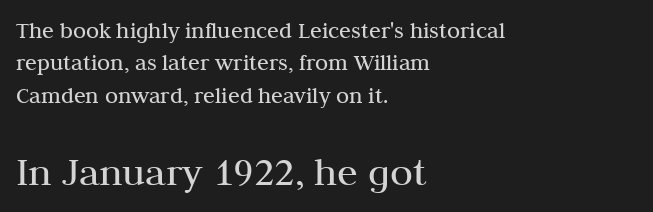
Q: Is the text bold? A: No.
Q: Is the text italic (slanted)? A: No, it is upright.
Q: Is the typeface a serif or a sans-serif typeface? A: Serif.
Q: Is the text underlined? A: No.
Q: How is the paragraph aligned? A: Left-aligned.
Q: Is the spacing between letters normal or unusually wide? A: Normal.
Q: Is the spacing between lines tight, normal or loose? A: Normal.
Q: Which block of text is set in a larger size, the first (top) or the second (bottom)? A: The second (bottom) one.
Q: Width (condensed, normal, or wide)? A: Normal.
Q: Stroke contrast? A: Medium.
Q: x-height? A: Medium.
Q: Monospaced? A: No.
